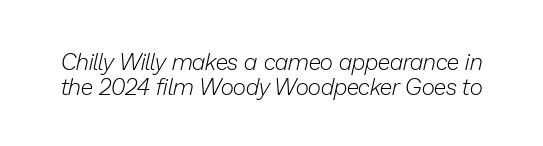
Q: Is the text bold? A: No.
Q: Is the text italic (slanted)? A: Yes, it leans right by about 13 degrees.
Q: Is the text underlined? A: No.
Q: Is the spacing between letters normal or unusually wide? A: Normal.
Q: Is the spacing between lines tight, normal or loose? A: Tight.
